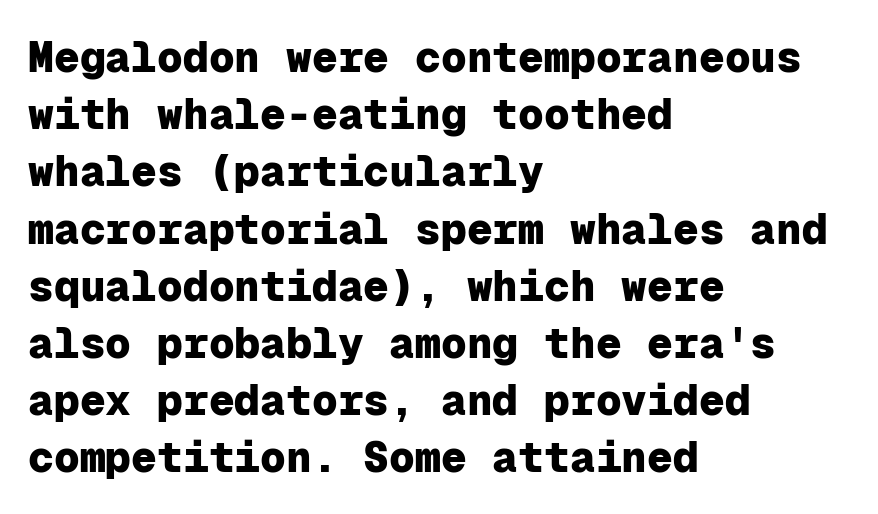
The image shows 43 px heavy sans-serif type, upright, monospaced; set left-aligned, normal line spacing (1.33x), normal letter spacing, not underlined; low stroke contrast and a medium x-height.
